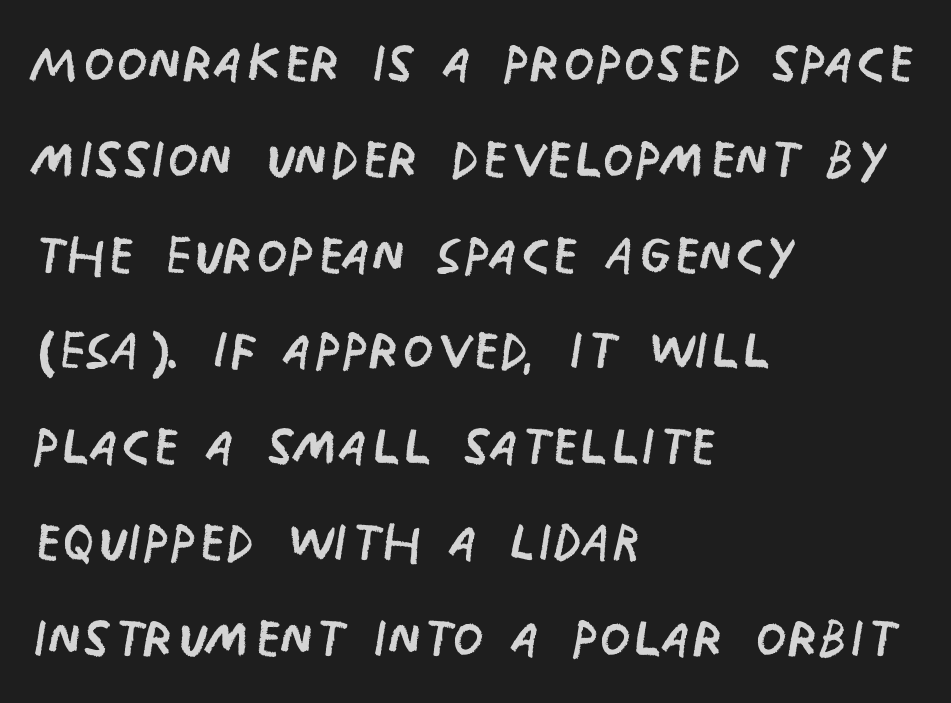
The paragraph has a hard left edge and a soft right edge. The horizontal fit of the characters is conventional and even. Does the leading feel generous? No, just average.
